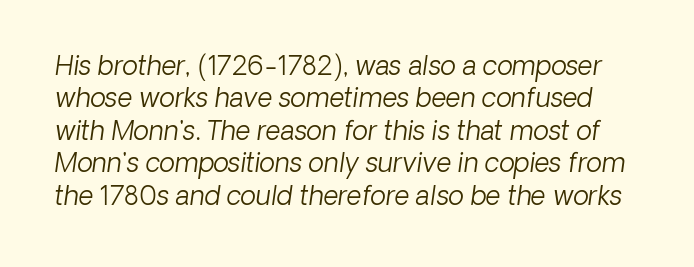
{"italic": "yes", "lean": "right", "slant_degrees": 8, "bold": "no", "underline": "no", "line_spacing": "normal", "line_spacing_ratio": 1.25, "letter_spacing": "normal", "letter_spacing_em": 0.0, "glyph_px": 26}
